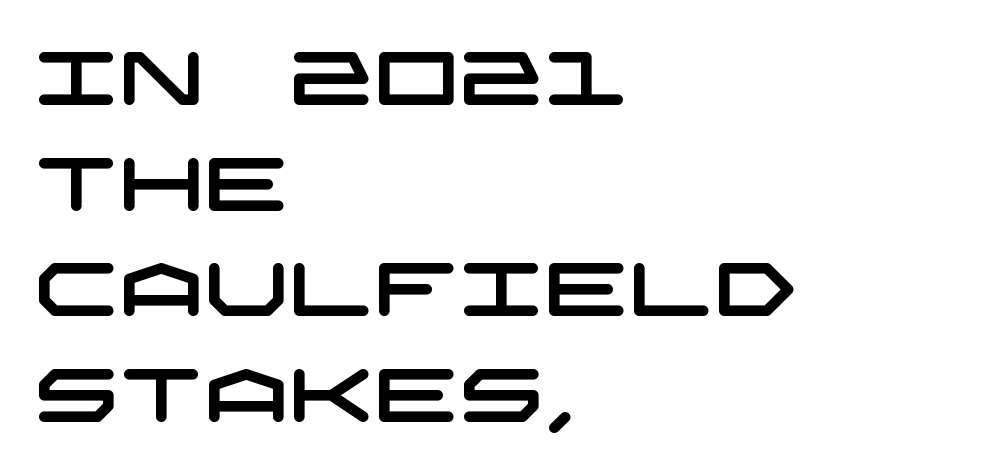
In CSS terms this would be text-align: left. The specimen omits any rule beneath the text block's lines. Tracking value appears to be zero — textbook default spacing. How would I describe the line gaps? Plain and ordinary.
